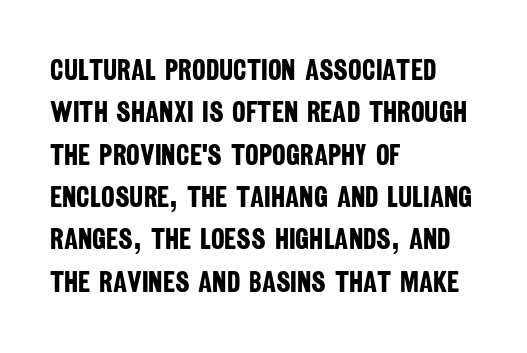
{"serif": "no", "bold": "yes", "weight": "bold", "width": "condensed", "stroke_contrast": "low", "x_height": "large", "monospaced": "no", "underline": "no", "align": "left", "line_spacing": "normal", "line_spacing_ratio": 1.46, "letter_spacing": "normal", "letter_spacing_em": 0.0, "glyph_px": 29}
